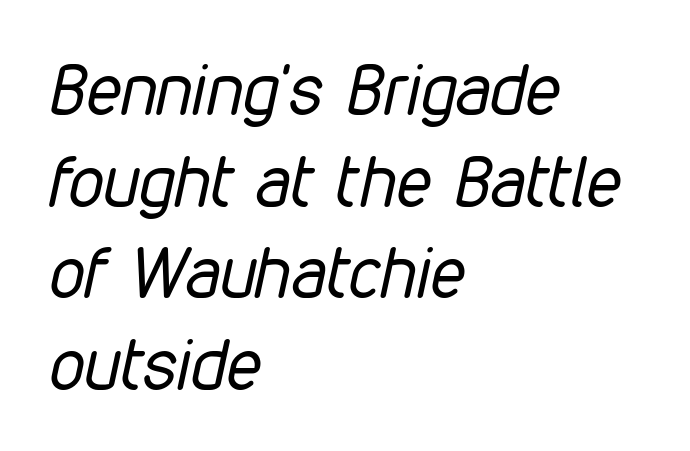
{"italic": "yes", "lean": "right", "slant_degrees": 12, "bold": "no", "weight": "regular", "width": "condensed", "stroke_contrast": "low", "x_height": "medium", "monospaced": "no", "underline": "no", "align": "left", "line_spacing": "normal", "line_spacing_ratio": 1.29, "letter_spacing": "normal", "letter_spacing_em": 0.0, "glyph_px": 71}
